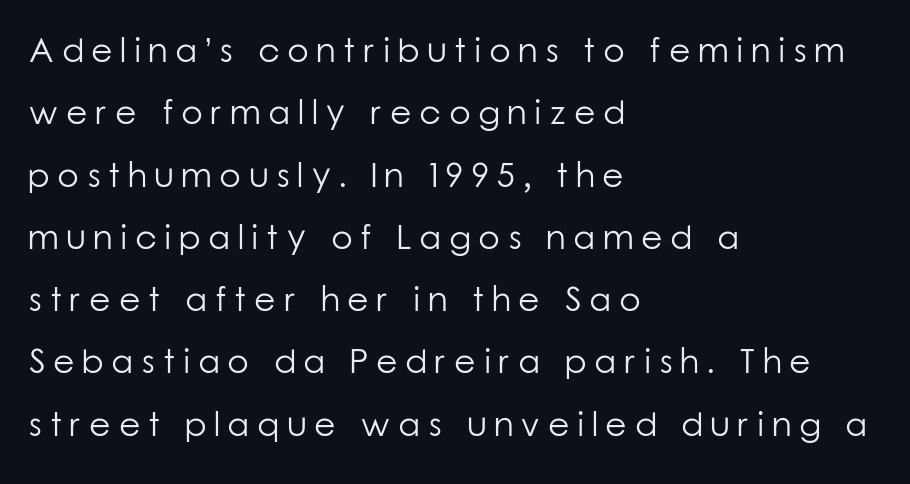
The type family on display is of the sans-serif kind. The axis of the letterforms is exactly vertical. Underlining? Definitely not there. Alignment: flush left. A quiet, ordinary-to-light weight characterises the typeface. Do the characters align in a grid? No, the font is proportional.
